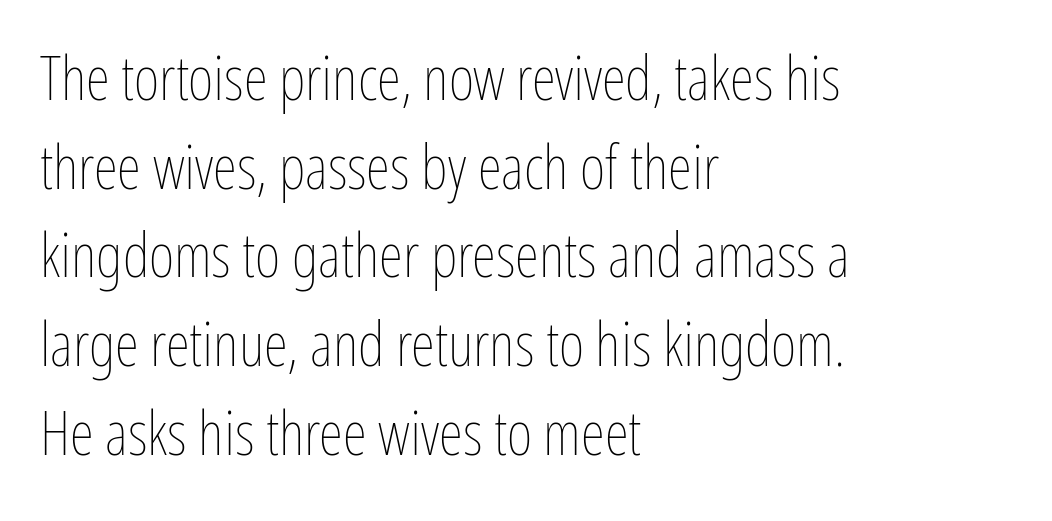
The image shows 62 px thin, condensed type, upright; set left-aligned, normal line spacing (1.43x), normal letter spacing, not underlined; low stroke contrast and a medium x-height.
